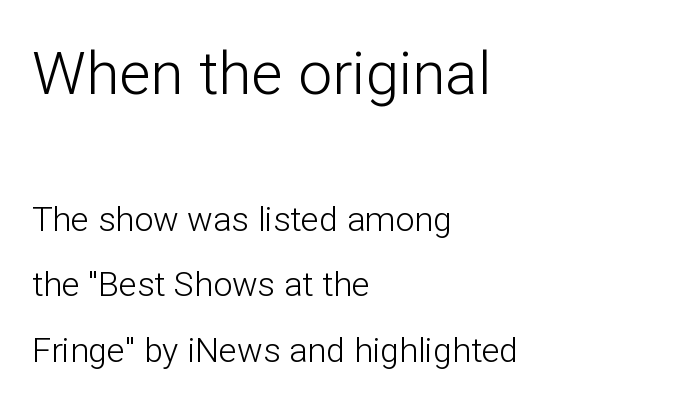
A typesetter would call this proportional, since set widths differ per character. Horizontal bands of white between lines are thick stripes. The font's upright variant was chosen for this text. Standard letterfit; no display-style spreading of the glyphs. The initial chunk of copy outweighs the following chunk in type size.
